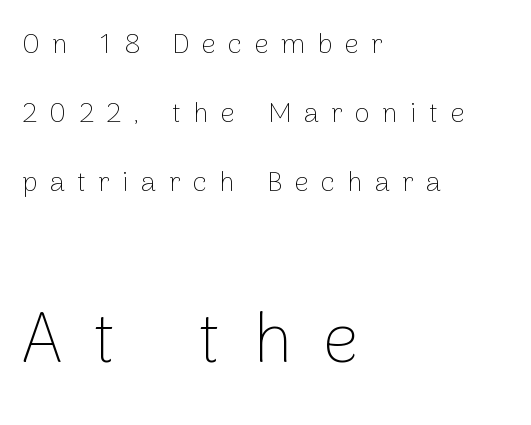
What kind of face is this? One without serifs — a sans. On a weight scale, this lands at 450 or below. Type without underlining. Compare the two chunks: the lower has the greater cap height. This sample uses an upright cut, with every glyph sitting square on the baseline. Varying glyph widths throughout — classic text-font behaviour.
